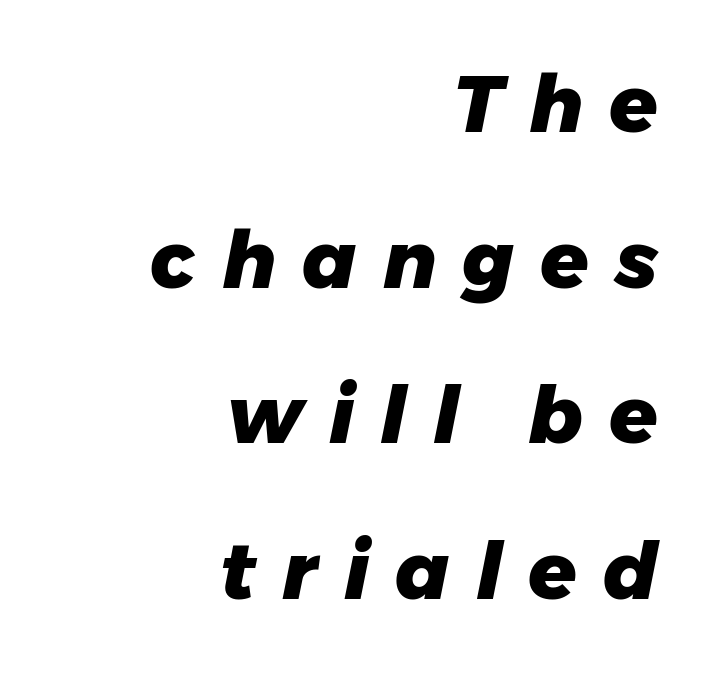
{"italic": "yes", "lean": "right", "slant_degrees": 11, "bold": "yes", "weight": "heavy", "width": "normal", "stroke_contrast": "low", "x_height": "medium", "monospaced": "no", "underline": "no", "align": "right", "line_spacing": "loose", "line_spacing_ratio": 1.97, "letter_spacing": "wide", "letter_spacing_em": 0.33, "glyph_px": 79}
